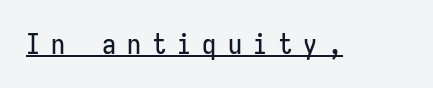
{"serif": "no", "italic": "no", "width": "condensed", "stroke_contrast": "low", "x_height": "medium", "monospaced": "yes", "underline": "yes", "letter_spacing": "wide", "letter_spacing_em": 0.4, "glyph_px": 28}
